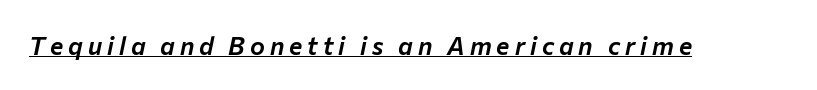
Descenders here cross a horizontal rule under the line. The tracking jumps out immediately: characters are airy and widely separated. The typography opts for an oblique posture over an upright one.
